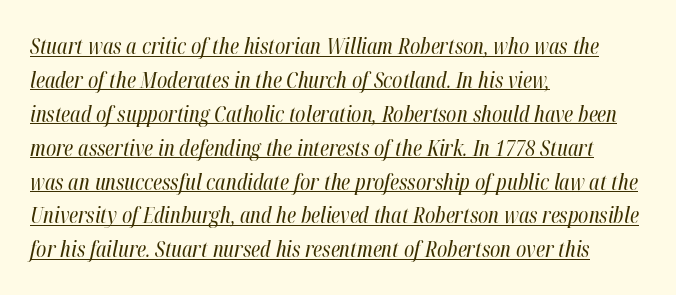
{"italic": "yes", "lean": "right", "slant_degrees": 12, "bold": "no", "underline": "yes", "align": "left", "line_spacing": "normal", "line_spacing_ratio": 1.54, "letter_spacing": "normal", "letter_spacing_em": 0.0, "glyph_px": 22}
